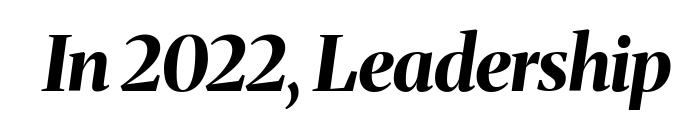
Strokes here are thick enough to call this a true bold. Underlining? Definitely not there. Slanted lettering throughout. The letters advance in unequal steps, a hallmark of proportional type. Tracking value appears to be zero — textbook default spacing.
